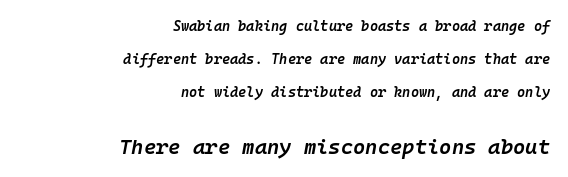
{"italic": "yes", "lean": "right", "slant_degrees": 10, "bold": "semi", "underline": "no", "align": "right", "line_spacing": "loose", "line_spacing_ratio": 2.36, "letter_spacing": "normal", "letter_spacing_em": 0.0, "larger_block": "second", "size_ratio": 1.5, "glyph_px": 21}
